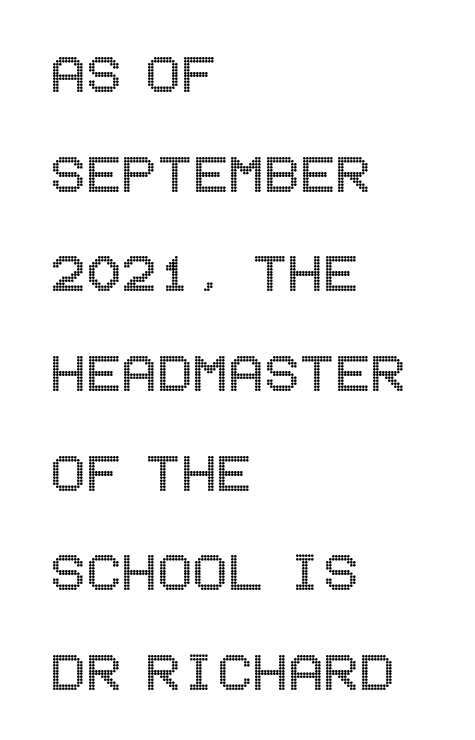
Q: Is the text italic (slanted)? A: No, it is upright.
Q: Is the text underlined? A: No.
Q: How is the paragraph aligned? A: Left-aligned.
Q: Is the spacing between letters normal or unusually wide? A: Normal.
Q: Is the spacing between lines tight, normal or loose? A: Normal.
Q: Width (condensed, normal, or wide)? A: Condensed.
Q: x-height? A: Large.
